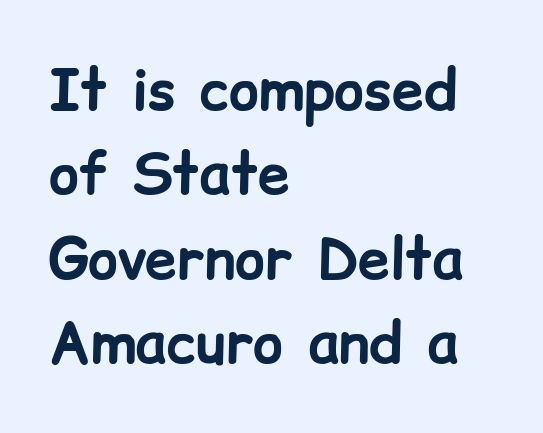
{"serif": "no", "italic": "no", "bold": "yes", "weight": "bold", "width": "normal", "stroke_contrast": "low", "x_height": "medium", "monospaced": "no", "underline": "no", "align": "left", "line_spacing": "normal", "line_spacing_ratio": 1.48, "letter_spacing": "normal", "letter_spacing_em": 0.0, "glyph_px": 57}
